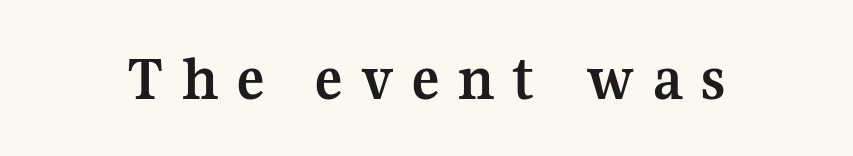
Q: Is the text bold? A: Yes.
Q: Is the text italic (slanted)? A: No, it is upright.
Q: Is the typeface a serif or a sans-serif typeface? A: Serif.
Q: Is the text underlined? A: No.
Q: Is the spacing between letters normal or unusually wide? A: Unusually wide.
Q: Width (condensed, normal, or wide)? A: Normal.
Q: Stroke contrast? A: Medium.
Q: x-height? A: Medium.
Q: Monospaced? A: No.
